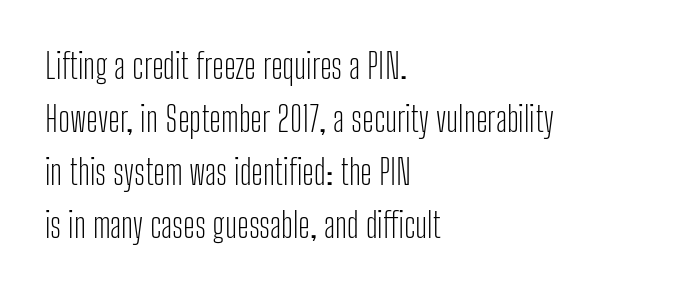
The image shows 34 px light, condensed sans-serif type, upright; set left-aligned, normal line spacing (1.56x), normal letter spacing, not underlined; low stroke contrast and a medium x-height.
